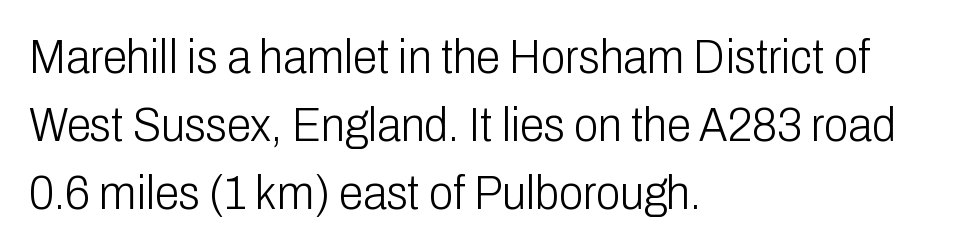
{"serif": "no", "italic": "no", "bold": "no", "weight": "light", "width": "condensed", "stroke_contrast": "low", "x_height": "medium", "monospaced": "no", "underline": "no", "align": "left", "line_spacing": "normal", "line_spacing_ratio": 1.39, "letter_spacing": "normal", "letter_spacing_em": 0.0, "glyph_px": 49}
